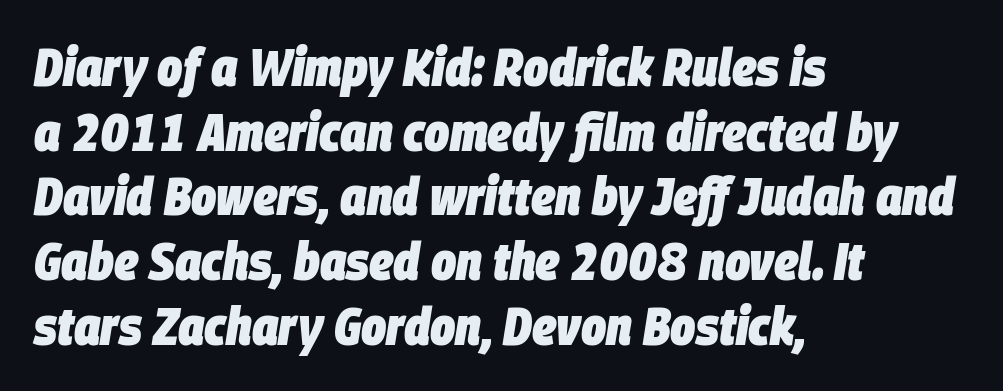
{"italic": "yes", "lean": "right", "slant_degrees": 9, "bold": "yes", "weight": "heavy", "width": "condensed", "stroke_contrast": "low", "x_height": "large", "monospaced": "no", "underline": "no", "align": "left", "line_spacing_ratio": 1.22, "letter_spacing": "normal", "letter_spacing_em": 0.0, "glyph_px": 53}
